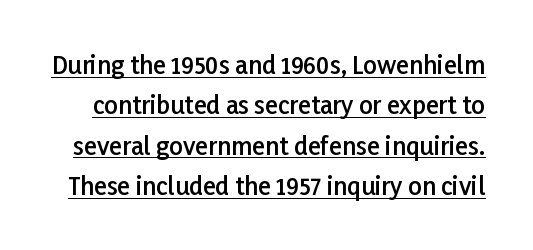
{"italic": "no", "bold": "semi", "underline": "yes", "line_spacing": "normal", "line_spacing_ratio": 1.68, "letter_spacing": "normal", "letter_spacing_em": 0.0, "glyph_px": 24}
